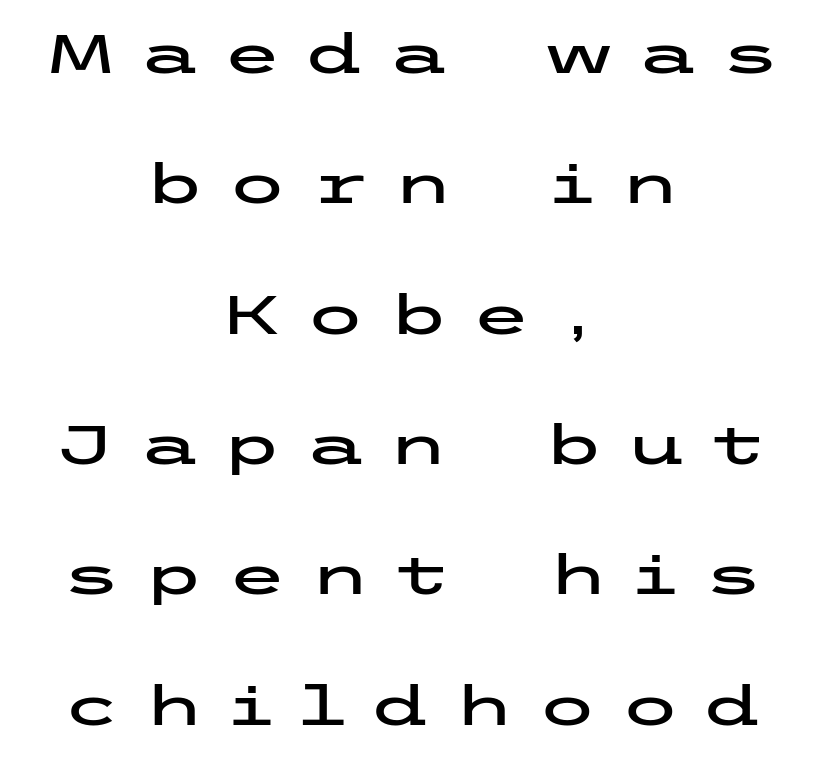
Q: Is the text italic (slanted)? A: No, it is upright.
Q: Is the typeface a serif or a sans-serif typeface? A: Sans-serif.
Q: Is the text underlined? A: No.
Q: How is the paragraph aligned? A: Centered.
Q: Is the spacing between letters normal or unusually wide? A: Unusually wide.
Q: Is the spacing between lines tight, normal or loose? A: Loose.
Q: Width (condensed, normal, or wide)? A: Wide.
Q: Stroke contrast? A: Low.
Q: x-height? A: Medium.
